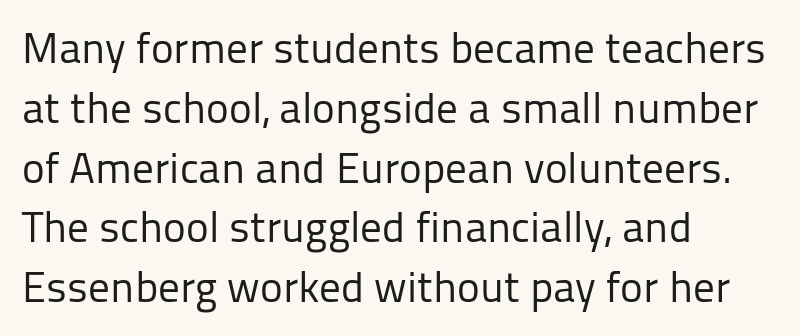
{"serif": "no", "italic": "no", "bold": "no", "weight": "regular", "width": "normal", "stroke_contrast": "low", "x_height": "medium", "monospaced": "no", "underline": "no", "align": "left", "line_spacing": "normal", "line_spacing_ratio": 1.39, "letter_spacing": "normal", "letter_spacing_em": 0.0, "glyph_px": 43}
